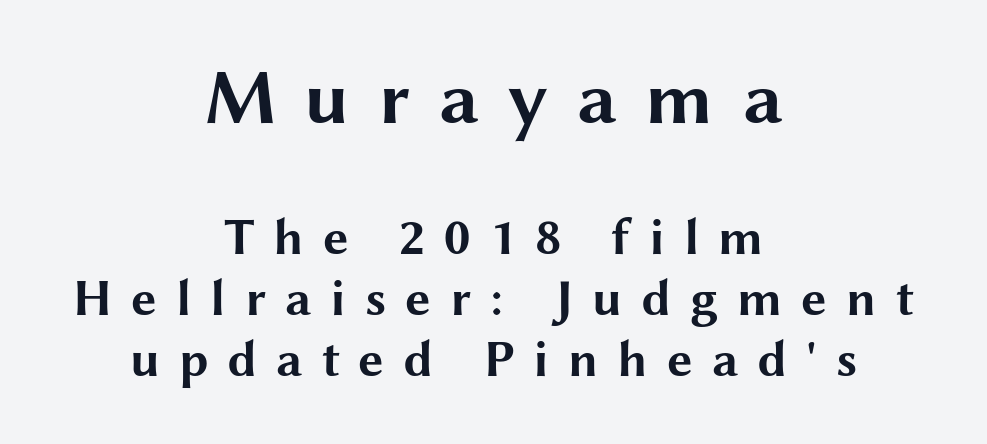
These lines stack symmetrically, like a column narrowing and widening about its center. The passage shown is typed in a proportional face where columns would drift. This is roman type, the default non-slanted kind. Decoration check: the copy has no underline.
